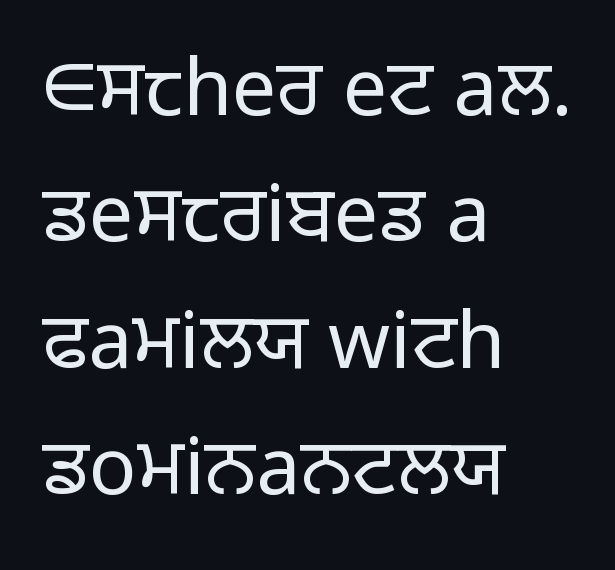
Q: Is the text bold? A: No.
Q: Is the text italic (slanted)? A: No, it is upright.
Q: Is the typeface a serif or a sans-serif typeface? A: Sans-serif.
Q: Is the text underlined? A: No.
Q: How is the paragraph aligned? A: Left-aligned.
Q: Is the spacing between letters normal or unusually wide? A: Normal.
Q: Is the spacing between lines tight, normal or loose? A: Normal.
Q: Width (condensed, normal, or wide)? A: Normal.
Q: Stroke contrast? A: Low.
Q: x-height? A: Medium.
Q: Monospaced? A: No.
